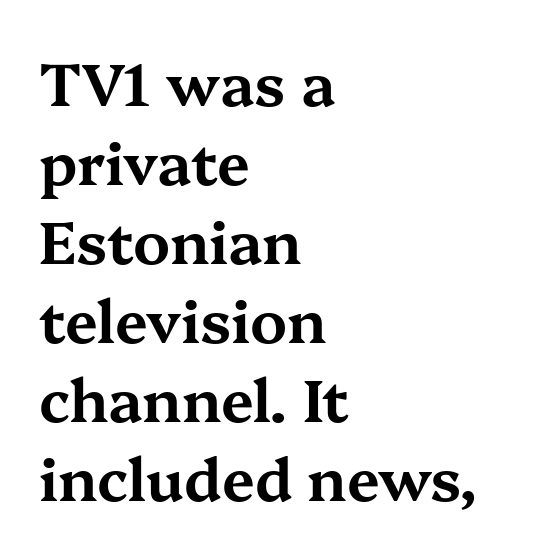
The paragraph shown leans on its left margin. Compared with typical paragraphs, the rows here are spaced about the same. These lines are composed in type with serifs. Tall strokes in this sample are plumb rather than angled. Has an underline been added? It has not. Compared with typical body copy, the letter spacing here is the same.
